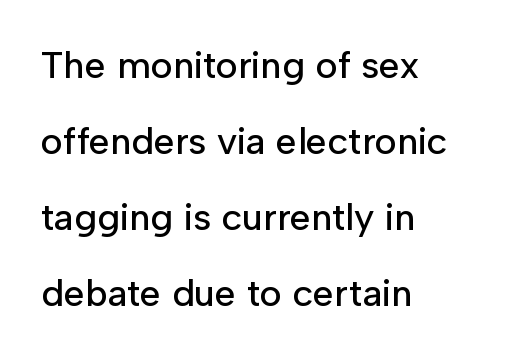
Q: Is the text italic (slanted)? A: No, it is upright.
Q: Is the typeface a serif or a sans-serif typeface? A: Sans-serif.
Q: Is the text underlined? A: No.
Q: How is the paragraph aligned? A: Left-aligned.
Q: Is the spacing between letters normal or unusually wide? A: Normal.
Q: Is the spacing between lines tight, normal or loose? A: Loose.
Q: Width (condensed, normal, or wide)? A: Normal.
Q: Stroke contrast? A: Low.
Q: x-height? A: Medium.
Q: Monospaced? A: No.
